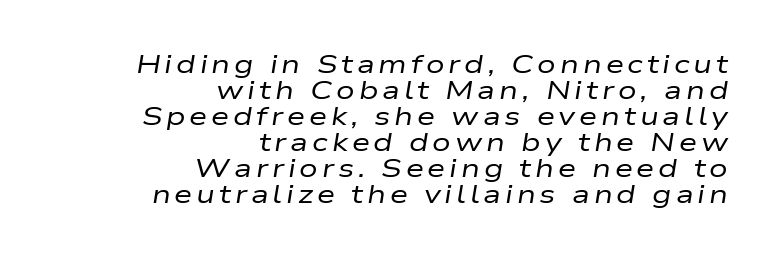
{"italic": "yes", "lean": "right", "slant_degrees": 9, "bold": "no", "underline": "no", "align": "right", "line_spacing": "tight", "line_spacing_ratio": 1.0, "glyph_px": 26}
